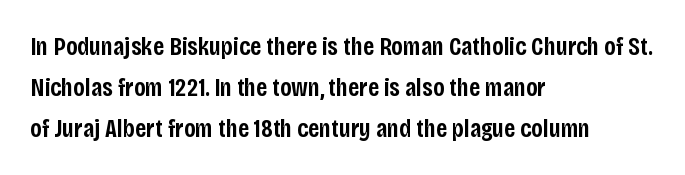
The image shows 26 px text type, upright; set left-aligned, normal line spacing (1.57x), normal letter spacing, not underlined.
